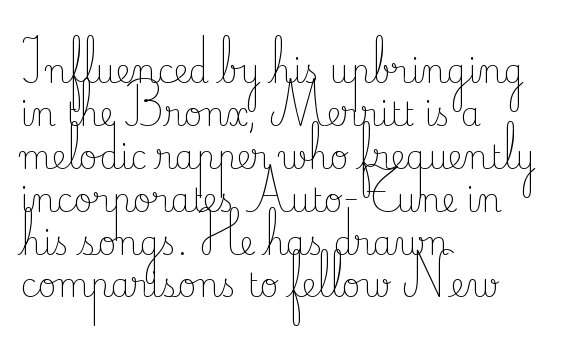
The designer went with a serif here, giving each stem small feet. This block has exactly the height ordinary leading produces. This sample has the flowing, uneven cadence of proportional lettering. Tracking value appears to be zero — textbook default spacing. Tall strokes in this sample are plumb rather than angled. The baseline area is clear.
